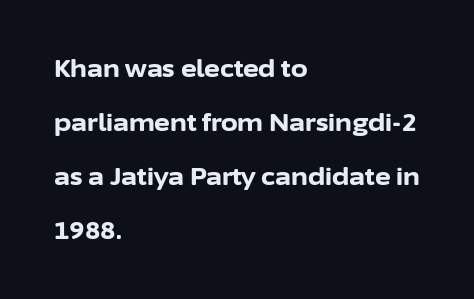
The image shows 24 px bold type, upright; set left-aligned, loose line spacing (2.25x), normal letter spacing, not underlined.
